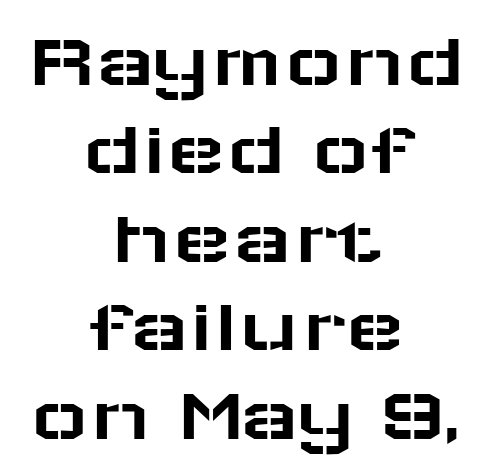
Q: Is the text italic (slanted)? A: No, it is upright.
Q: Is the typeface a serif or a sans-serif typeface? A: Sans-serif.
Q: Is the text underlined? A: No.
Q: How is the paragraph aligned? A: Centered.
Q: Is the spacing between letters normal or unusually wide? A: Normal.
Q: Is the spacing between lines tight, normal or loose? A: Tight.
Q: Width (condensed, normal, or wide)? A: Wide.
Q: Stroke contrast? A: Low.
Q: x-height? A: Medium.
Q: Monospaced? A: No.
